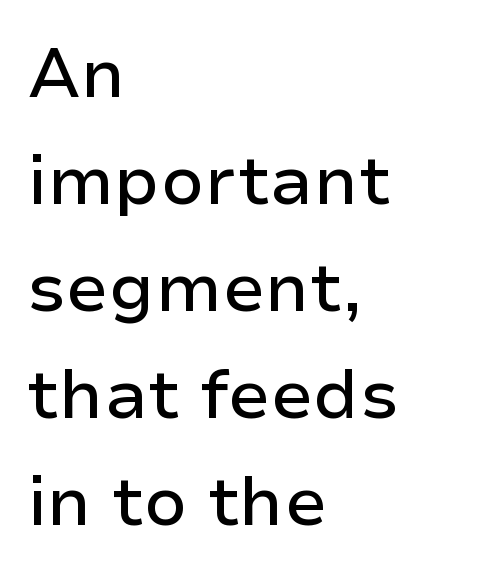
The image shows 69 px sans-serif type, upright; set left-aligned, normal line spacing (1.55x), normal letter spacing, not underlined; low stroke contrast and a medium x-height.
